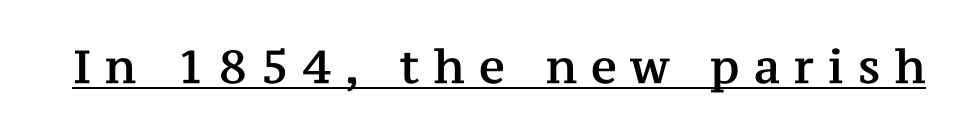
Q: Is the text italic (slanted)? A: No, it is upright.
Q: Is the typeface a serif or a sans-serif typeface? A: Serif.
Q: Is the text underlined? A: Yes.
Q: Is the spacing between letters normal or unusually wide? A: Unusually wide.
Q: Width (condensed, normal, or wide)? A: Normal.
Q: Stroke contrast? A: Medium.
Q: x-height? A: Medium.
Q: Monospaced? A: No.
